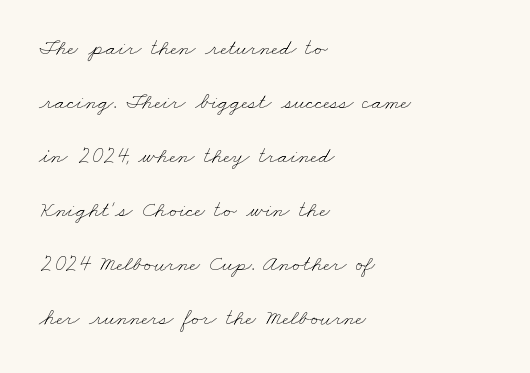
Tracking here is standard; glyphs follow each other at the usual distance. Horizontally, the lines are justified to the leading edge only. The glyphs are unaccompanied by any horizontal stroke below them. The lines are spread far apart with generous leading.
